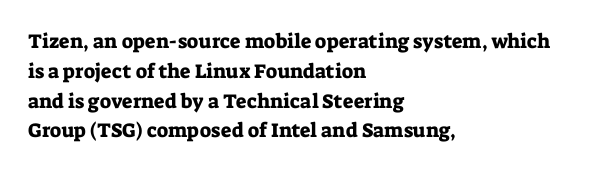
{"italic": "no", "underline": "no", "align": "left", "line_spacing": "normal", "line_spacing_ratio": 1.49, "letter_spacing": "normal", "letter_spacing_em": 0.0, "glyph_px": 20}
